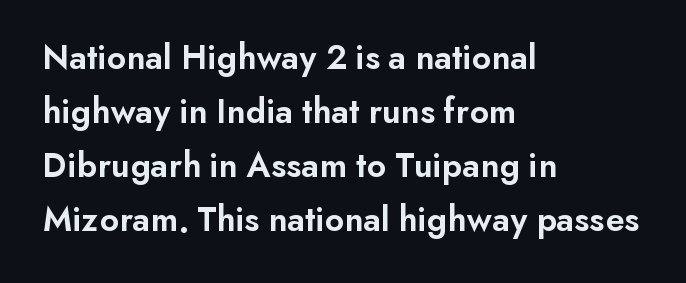
The text was rendered using a sans face with plain stroke endings. Here the designer chose a conventional face with non-uniform glyph widths. Bold? Not quite — semibold, heavier than regular but stopping short. The lines sit at an ordinary, default distance from one another. Every row of glyphs begins at an identical x-position on the left.
